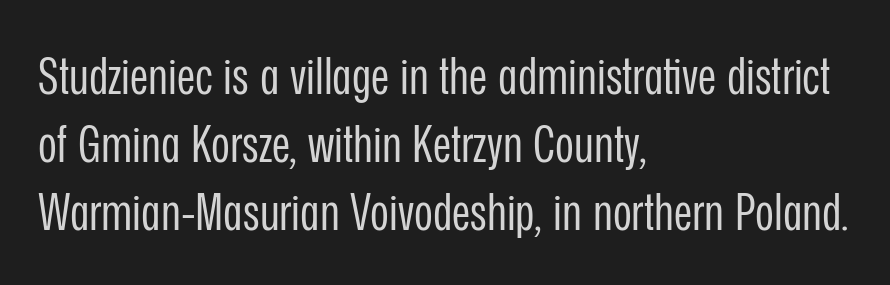
Q: Is the text bold? A: No.
Q: Is the text italic (slanted)? A: No, it is upright.
Q: Is the typeface a serif or a sans-serif typeface? A: Sans-serif.
Q: Is the text underlined? A: No.
Q: How is the paragraph aligned? A: Left-aligned.
Q: Is the spacing between letters normal or unusually wide? A: Normal.
Q: Is the spacing between lines tight, normal or loose? A: Normal.
Q: Width (condensed, normal, or wide)? A: Condensed.
Q: Stroke contrast? A: Low.
Q: x-height? A: Medium.
Q: Monospaced? A: No.
